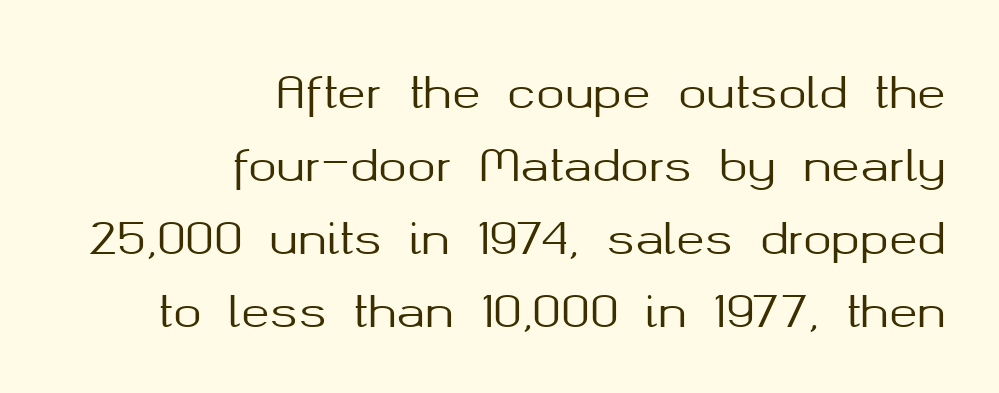
This is roman type, the default non-slanted kind. Nothing unusual about the tracking: characters are spaced as the font intends. A sans-serif font was chosen for this passage. Clear beneath every line of the passage. Varying glyph widths throughout — classic text-font behaviour.
